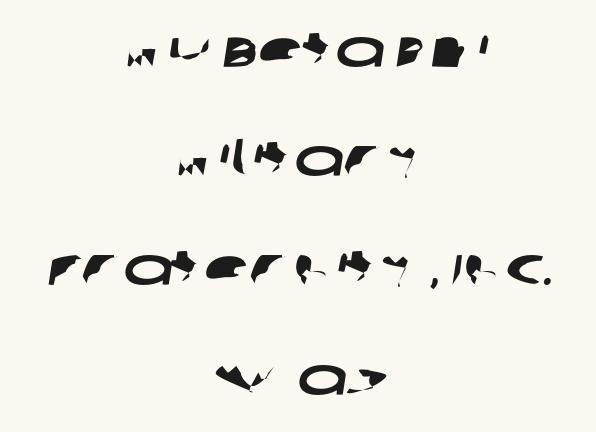
Q: Is the typeface a serif or a sans-serif typeface? A: Sans-serif.
Q: Is the text underlined? A: No.
Q: How is the paragraph aligned? A: Centered.
Q: Is the spacing between letters normal or unusually wide? A: Normal.
Q: Is the spacing between lines tight, normal or loose? A: Loose.
Q: Width (condensed, normal, or wide)? A: Wide.
Q: Stroke contrast? A: Low.
Q: x-height? A: Large.
Q: Monospaced? A: No.
